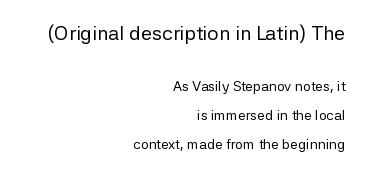
Q: Is the text bold? A: No.
Q: Is the text italic (slanted)? A: No, it is upright.
Q: Is the text underlined? A: No.
Q: How is the paragraph aligned? A: Right-aligned.
Q: Is the spacing between letters normal or unusually wide? A: Normal.
Q: Is the spacing between lines tight, normal or loose? A: Loose.
Q: Which block of text is set in a larger size, the first (top) or the second (bottom)? A: The first (top) one.
